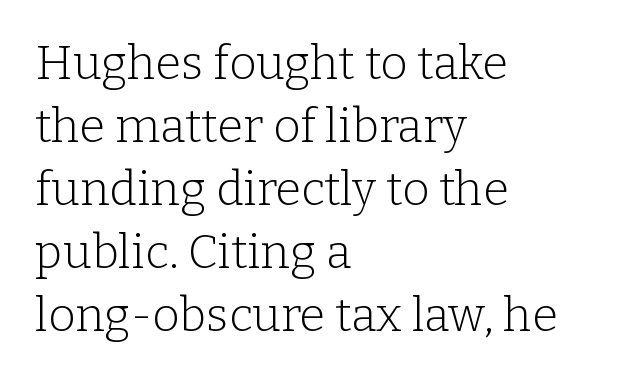
Q: Is the text bold? A: No.
Q: Is the text italic (slanted)? A: No, it is upright.
Q: Is the typeface a serif or a sans-serif typeface? A: Serif.
Q: Is the text underlined? A: No.
Q: How is the paragraph aligned? A: Left-aligned.
Q: Is the spacing between letters normal or unusually wide? A: Normal.
Q: Is the spacing between lines tight, normal or loose? A: Normal.
Q: Width (condensed, normal, or wide)? A: Normal.
Q: Stroke contrast? A: Low.
Q: x-height? A: Medium.
Q: Monospaced? A: No.
